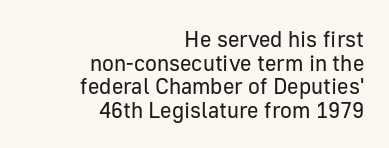
Q: Is the text bold? A: No.
Q: Is the text italic (slanted)? A: No, it is upright.
Q: Is the text underlined? A: No.
Q: How is the paragraph aligned? A: Right-aligned.
Q: Is the spacing between letters normal or unusually wide? A: Normal.
Q: Is the spacing between lines tight, normal or loose? A: Tight.
